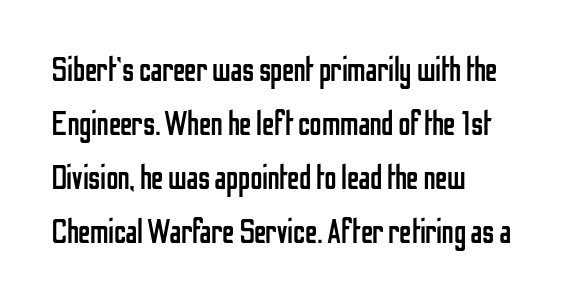
Q: Is the text bold? A: No.
Q: Is the text italic (slanted)? A: No, it is upright.
Q: Is the typeface a serif or a sans-serif typeface? A: Sans-serif.
Q: Is the text underlined? A: No.
Q: How is the paragraph aligned? A: Left-aligned.
Q: Is the spacing between letters normal or unusually wide? A: Normal.
Q: Is the spacing between lines tight, normal or loose? A: Normal.
Q: Width (condensed, normal, or wide)? A: Condensed.
Q: Stroke contrast? A: Low.
Q: x-height? A: Medium.
Q: Monospaced? A: No.
